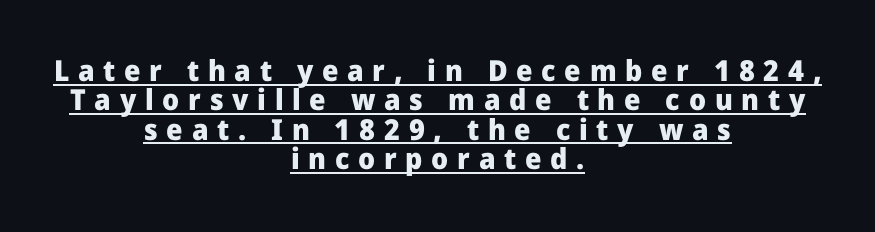
The image shows 29 px heavy sans-serif type, upright; set centered, tight line spacing (1.01x), unusually wide letter spacing (+0.3 em), underlined; low stroke contrast and a medium x-height.
